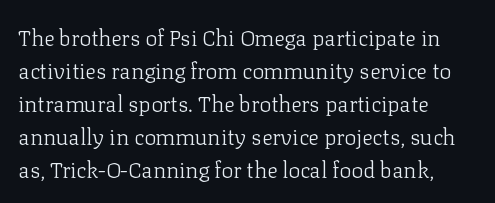
In terms of leading, this rendering sits right in the middle. Quick note: not italic, upright. Stems here are at most as thick as an everyday book face. Letter spacing: default.
